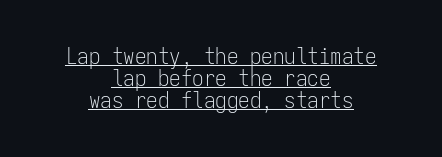
Q: Is the text bold? A: No.
Q: Is the text italic (slanted)? A: No, it is upright.
Q: Is the text underlined? A: Yes.
Q: How is the paragraph aligned? A: Centered.
Q: Is the spacing between letters normal or unusually wide? A: Normal.
Q: Is the spacing between lines tight, normal or loose? A: Tight.
